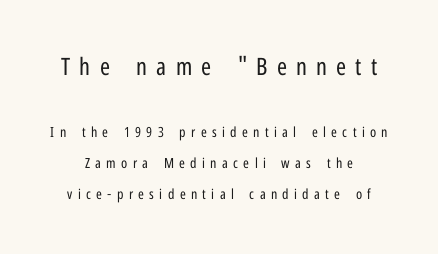
The image shows 24 px text type, upright; set loose line spacing (2.23x), unusually wide letter spacing (+0.38 em), not underlined; the first (top) block is 1.71x larger.
